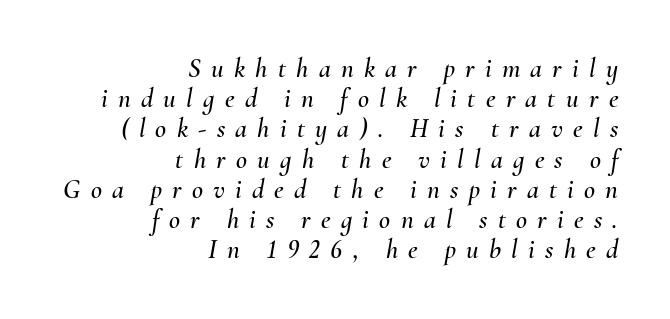
Q: Is the text italic (slanted)? A: Yes, it leans right by about 10 degrees.
Q: Is the text underlined? A: No.
Q: How is the paragraph aligned? A: Right-aligned.
Q: Is the spacing between letters normal or unusually wide? A: Unusually wide.
Q: Is the spacing between lines tight, normal or loose? A: Tight.
